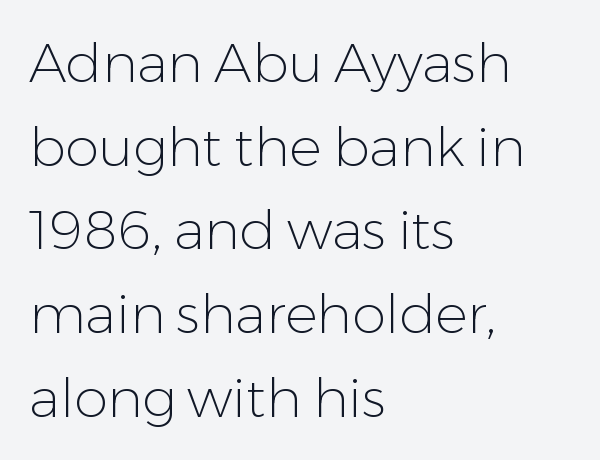
Q: Is the text bold? A: No.
Q: Is the text italic (slanted)? A: No, it is upright.
Q: Is the typeface a serif or a sans-serif typeface? A: Sans-serif.
Q: Is the text underlined? A: No.
Q: How is the paragraph aligned? A: Left-aligned.
Q: Is the spacing between letters normal or unusually wide? A: Normal.
Q: Is the spacing between lines tight, normal or loose? A: Normal.
Q: Width (condensed, normal, or wide)? A: Normal.
Q: Stroke contrast? A: Low.
Q: x-height? A: Medium.
Q: Monospaced? A: No.
